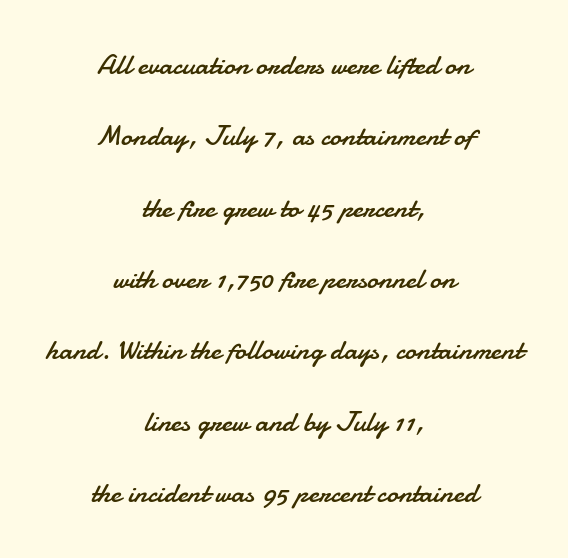
The image shows 29 px regular-weight sans-serif type; set centered, loose line spacing (2.46x), normal letter spacing, not underlined; low stroke contrast and a small x-height.
